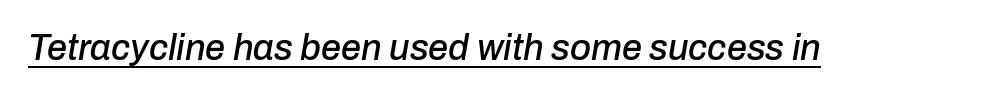
Q: Is the text italic (slanted)? A: Yes, it leans right by about 10 degrees.
Q: Is the text underlined? A: Yes.
Q: Is the spacing between letters normal or unusually wide? A: Normal.
Q: Width (condensed, normal, or wide)? A: Normal.
Q: Stroke contrast? A: Low.
Q: x-height? A: Medium.
Q: Monospaced? A: No.
